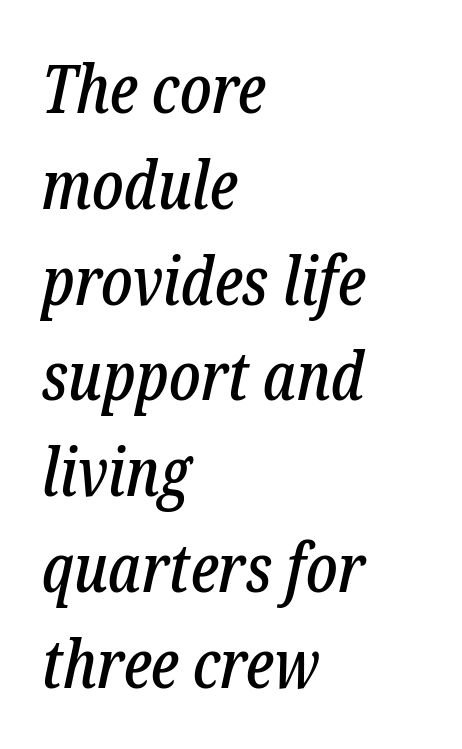
Q: Is the text italic (slanted)? A: Yes, it leans right by about 12 degrees.
Q: Is the typeface a serif or a sans-serif typeface? A: Serif.
Q: Is the text underlined? A: No.
Q: How is the paragraph aligned? A: Left-aligned.
Q: Is the spacing between letters normal or unusually wide? A: Normal.
Q: Is the spacing between lines tight, normal or loose? A: Normal.
Q: Width (condensed, normal, or wide)? A: Condensed.
Q: Stroke contrast? A: Low.
Q: x-height? A: Medium.
Q: Monospaced? A: No.
